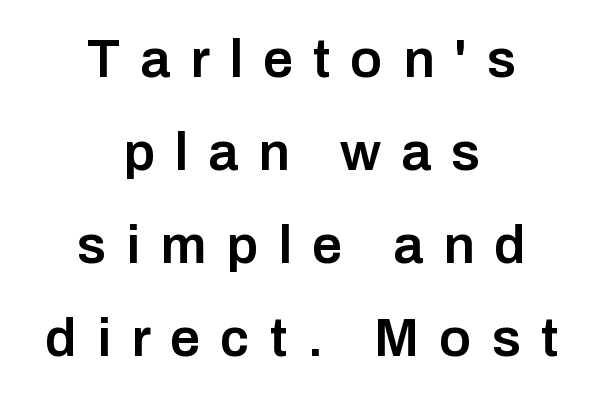
{"serif": "no", "italic": "no", "bold": "semi", "weight": "semibold", "width": "normal", "stroke_contrast": "low", "x_height": "medium", "monospaced": "no", "underline": "no", "align": "center", "line_spacing_ratio": 1.72, "letter_spacing": "wide", "letter_spacing_em": 0.37, "glyph_px": 54}
